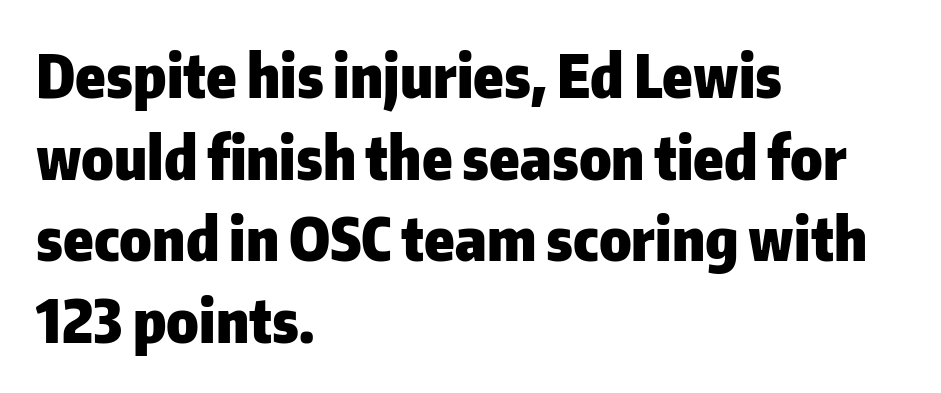
What weight is shown? A full bold with thick strokes. The words here are not underlined. Normally led — the rows are evenly, conventionally spaced. Tracking value appears to be zero — textbook default spacing. Layout note: lines flush left.
